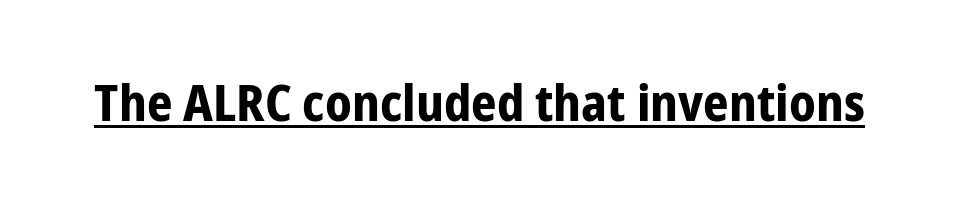
{"serif": "no", "italic": "no", "bold": "yes", "weight": "bold", "width": "condensed", "stroke_contrast": "low", "x_height": "medium", "monospaced": "no", "underline": "yes", "letter_spacing": "normal", "letter_spacing_em": 0.0, "glyph_px": 50}
